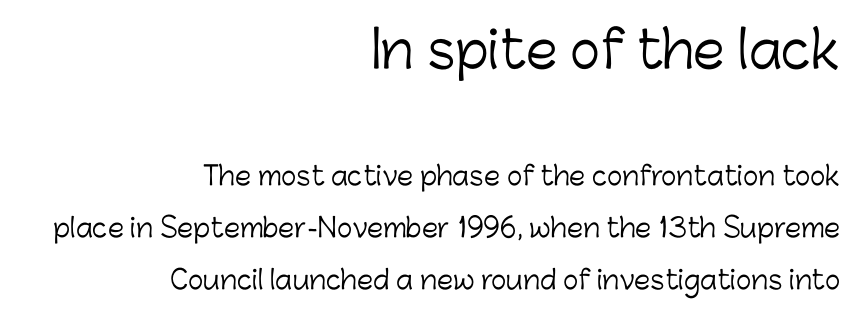
{"serif": "no", "italic": "no", "bold": "no", "weight": "light", "width": "normal", "stroke_contrast": "low", "x_height": "medium", "monospaced": "no", "underline": "no", "align": "right", "line_spacing": "loose", "line_spacing_ratio": 1.99, "letter_spacing": "normal", "letter_spacing_em": 0.0, "larger_block": "first", "size_ratio": 1.96, "glyph_px": 51}
